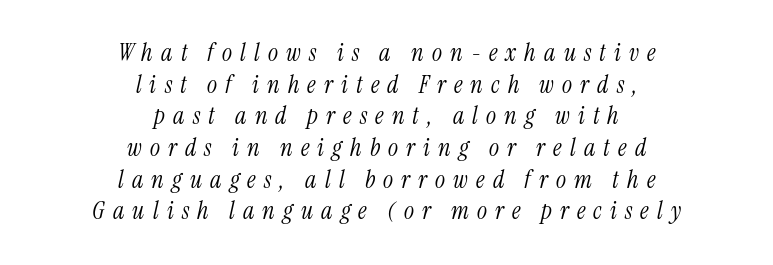
The image shows 24 px text type, italic (leaning right); set centered, normal line spacing (1.32x), unusually wide letter spacing (+0.34 em), not underlined.
